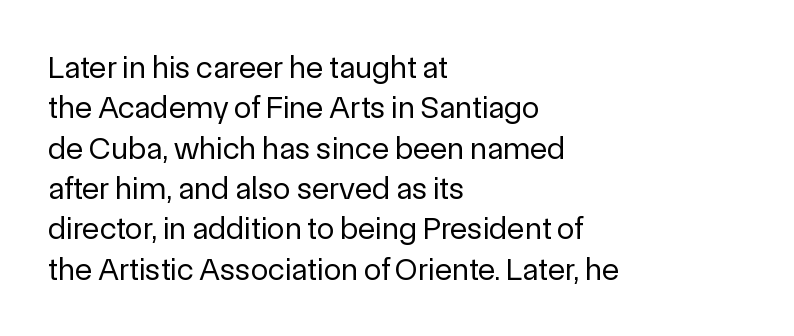
The rendering anchors every line to the left-hand side. Tracking here is standard; glyphs follow each other at the usual distance. Spacing verdict: proportional, widths tailored to each character. In terms of posture, this sample is upright.
